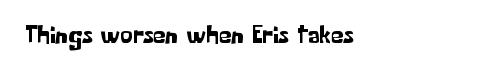
If you drew a line through each stem, it would be perfectly vertical. Characters follow at the spacing the type designer built in. The words here are not underlined.
